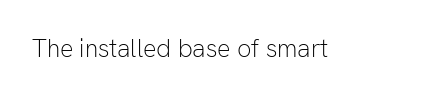
The rendering keeps characters at their native spacing. The font sits on the lighter half of the weight spectrum, regular included. Quick note: underline off. Is there any slant? The stems are plumb.
